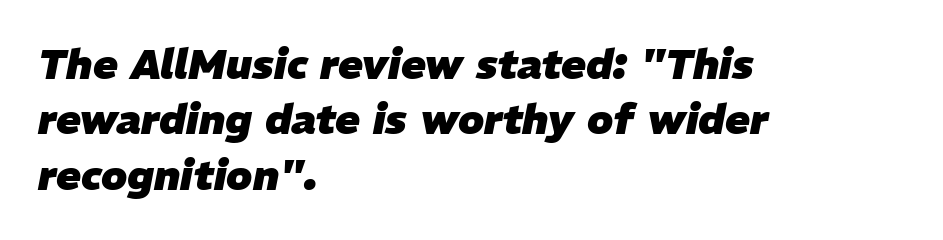
Q: Is the text bold? A: Yes.
Q: Is the text italic (slanted)? A: Yes, it leans right by about 11 degrees.
Q: Is the text underlined? A: No.
Q: How is the paragraph aligned? A: Left-aligned.
Q: Is the spacing between letters normal or unusually wide? A: Normal.
Q: Is the spacing between lines tight, normal or loose? A: Normal.
Q: Width (condensed, normal, or wide)? A: Normal.
Q: Stroke contrast? A: Low.
Q: x-height? A: Medium.
Q: Monospaced? A: No.
